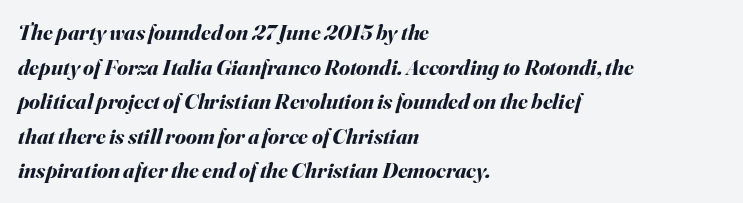
Heft: maximum for text — a bold. Leading: standard. In CSS terms this would be text-align: left. Nobody touched the tracking dial on this one. Plain, unruled lines of type.
